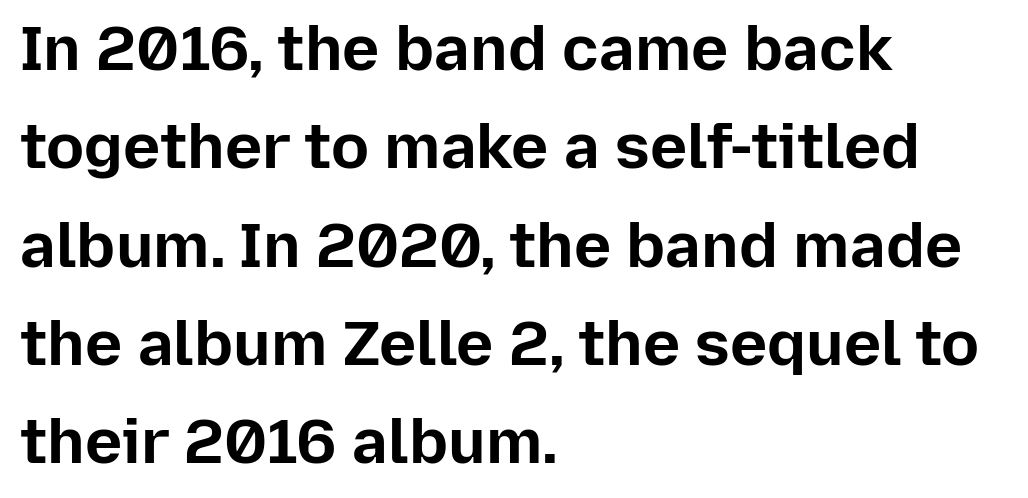
{"serif": "no", "italic": "no", "bold": "yes", "weight": "bold", "width": "normal", "stroke_contrast": "low", "x_height": "medium", "monospaced": "no", "underline": "no", "align": "left", "line_spacing": "normal", "line_spacing_ratio": 1.56, "letter_spacing": "normal", "letter_spacing_em": 0.0, "glyph_px": 63}
